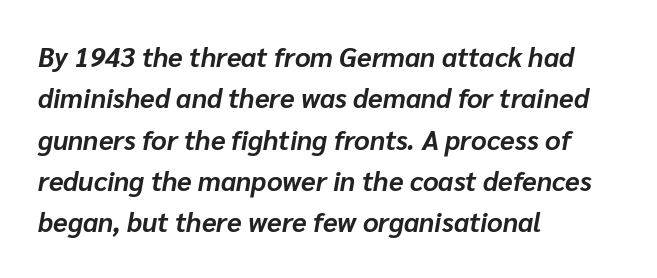
The image shows 27 px bold type, italic (leaning right); set left-aligned, normal line spacing (1.53x), normal letter spacing, not underlined.
